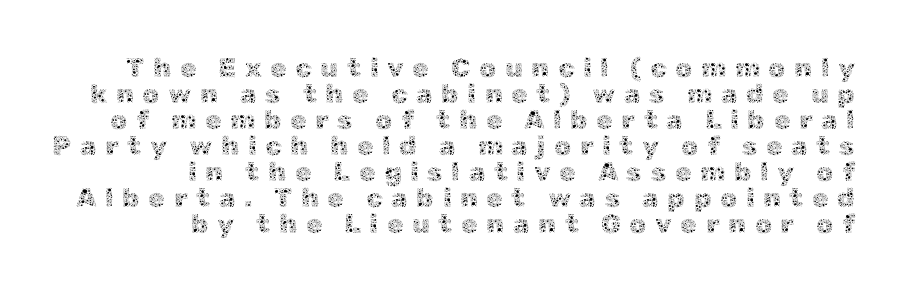
Quick note: interline space is minimal. You could only call the tracking loose — the letters float apart. The foot of each line stays bare and open. Ink coverage per letter is moderate at most. These lines are set flush right with a ragged left edge. The letters stand straight up with perfectly vertical stems.
